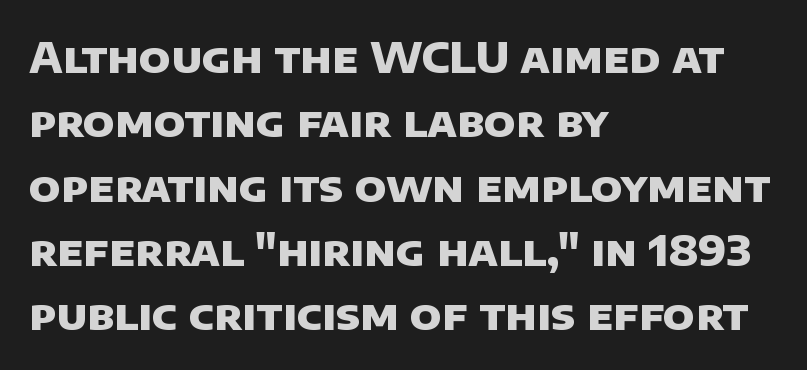
{"serif": "no", "bold": "yes", "weight": "heavy", "width": "normal", "stroke_contrast": "low", "x_height": "large", "monospaced": "no", "underline": "no", "align": "left", "line_spacing": "normal", "line_spacing_ratio": 1.53, "letter_spacing": "normal", "letter_spacing_em": 0.0, "glyph_px": 42}
